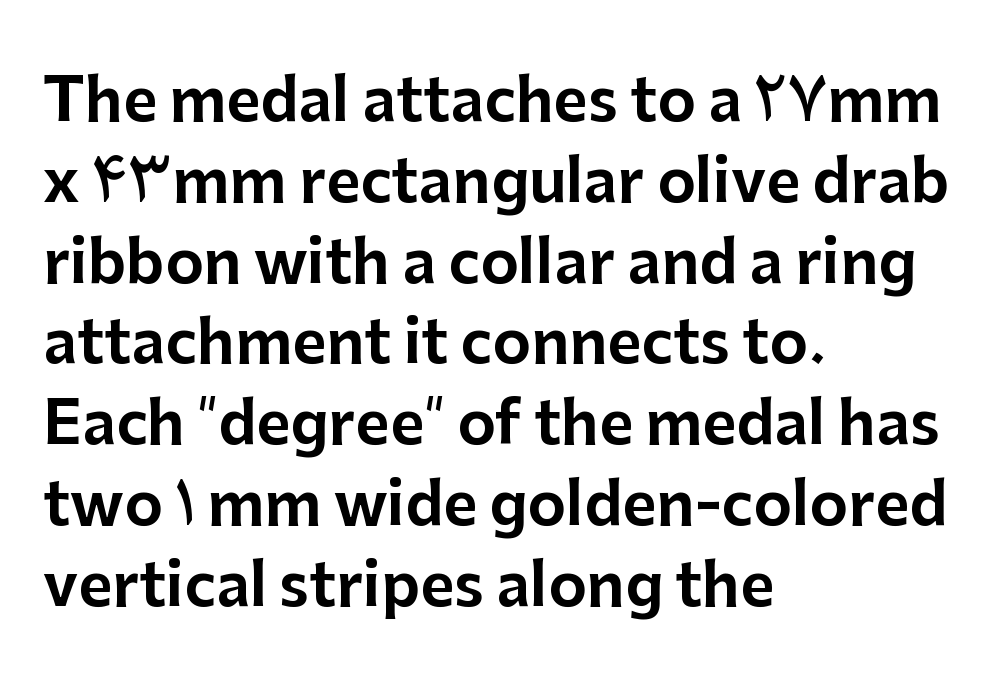
The image shows 59 px sans-serif type, upright; set left-aligned, normal line spacing (1.37x), normal letter spacing, not underlined; low stroke contrast and a medium x-height.
